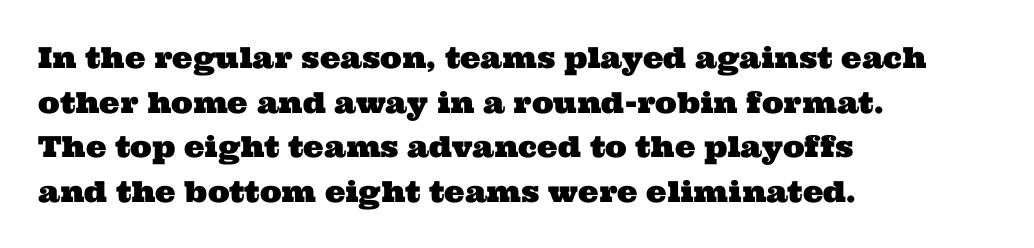
{"serif": "yes", "width": "wide", "stroke_contrast": "medium", "x_height": "medium", "monospaced": "no", "underline": "no", "align": "left", "line_spacing": "normal", "line_spacing_ratio": 1.54, "letter_spacing": "normal", "letter_spacing_em": 0.0, "glyph_px": 29}
